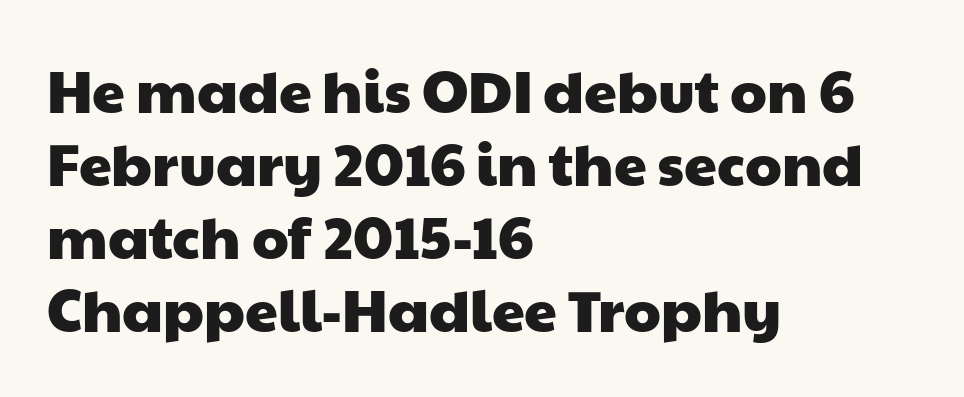
The image shows 59 px wide sans-serif type; set left-aligned, line spacing 1.24x, normal letter spacing, not underlined; low stroke contrast and a medium x-height.
